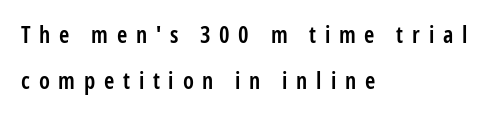
Q: Is the text bold? A: Semi-bold.
Q: Is the text italic (slanted)? A: No, it is upright.
Q: Is the text underlined? A: No.
Q: How is the paragraph aligned? A: Left-aligned.
Q: Is the spacing between letters normal or unusually wide? A: Unusually wide.
Q: Is the spacing between lines tight, normal or loose? A: Loose.
